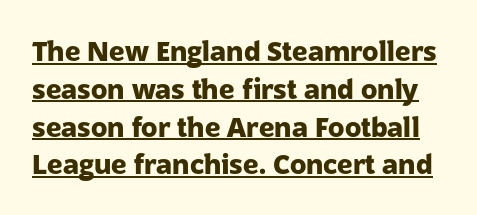
Posture: vertical. A typesetter would call this zero additional tracking. Vertical spacing — default. Emphasis is given by a line drawn under the lettering. The typesetting leans heavy: a genuine bold.
